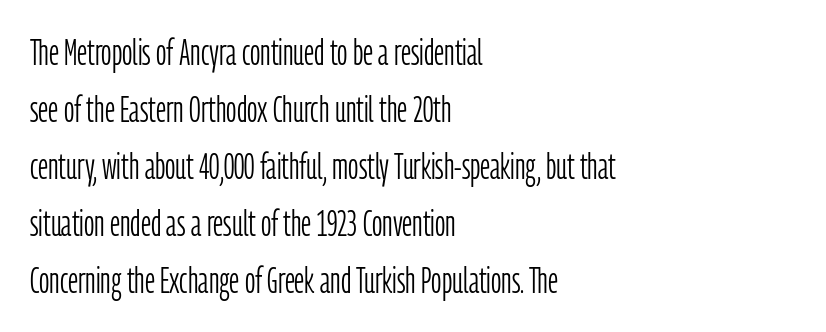
Q: Is the text bold? A: No.
Q: Is the text italic (slanted)? A: No, it is upright.
Q: Is the typeface a serif or a sans-serif typeface? A: Sans-serif.
Q: Is the text underlined? A: No.
Q: How is the paragraph aligned? A: Left-aligned.
Q: Is the spacing between letters normal or unusually wide? A: Normal.
Q: Is the spacing between lines tight, normal or loose? A: Normal.
Q: Width (condensed, normal, or wide)? A: Condensed.
Q: Stroke contrast? A: Low.
Q: x-height? A: Medium.
Q: Monospaced? A: No.
